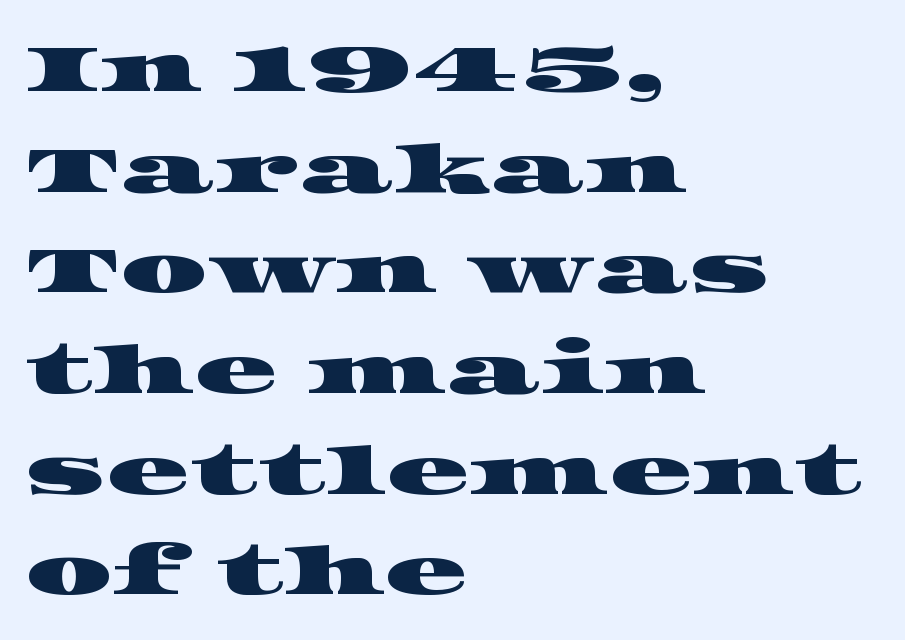
Q: Is the typeface a serif or a sans-serif typeface? A: Serif.
Q: Is the text underlined? A: No.
Q: How is the paragraph aligned? A: Left-aligned.
Q: Is the spacing between letters normal or unusually wide? A: Normal.
Q: Is the spacing between lines tight, normal or loose? A: Normal.
Q: Width (condensed, normal, or wide)? A: Wide.
Q: Stroke contrast? A: High.
Q: x-height? A: Large.
Q: Monospaced? A: No.
